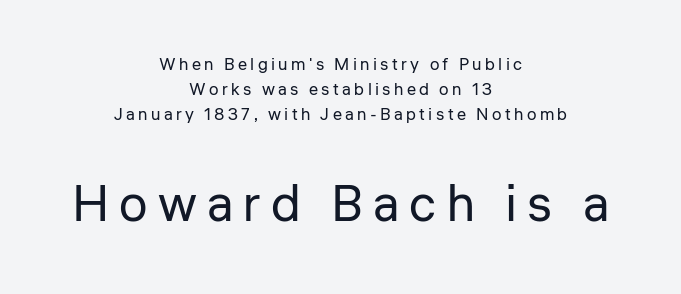
{"serif": "no", "italic": "no", "bold": "no", "weight": "regular", "width": "normal", "stroke_contrast": "low", "x_height": "medium", "monospaced": "no", "underline": "no", "align": "center", "line_spacing": "normal", "line_spacing_ratio": 1.47, "letter_spacing": "wide", "letter_spacing_em": 0.2, "larger_block": "second", "size_ratio": 3.0, "glyph_px": 51}
